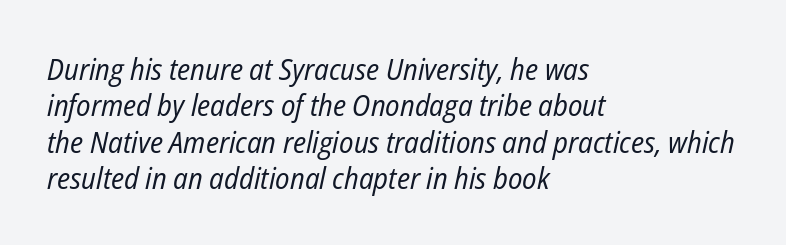
{"italic": "yes", "lean": "right", "slant_degrees": 12, "bold": "no", "weight": "regular", "width": "condensed", "stroke_contrast": "low", "x_height": "medium", "monospaced": "no", "underline": "no", "align": "left", "line_spacing_ratio": 1.21, "letter_spacing": "normal", "letter_spacing_em": 0.0, "glyph_px": 30}
